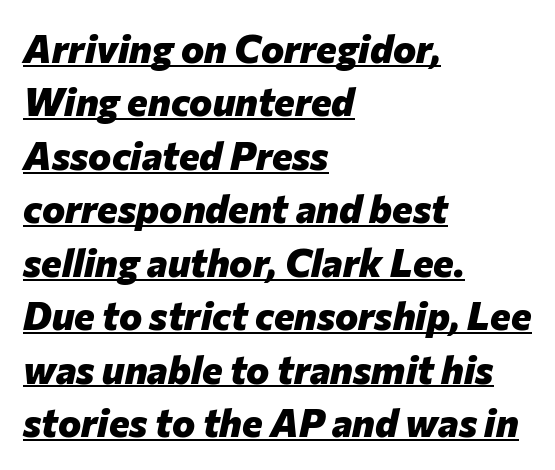
Q: Is the text bold? A: Yes.
Q: Is the text italic (slanted)? A: Yes, it leans right by about 12 degrees.
Q: Is the text underlined? A: Yes.
Q: How is the paragraph aligned? A: Left-aligned.
Q: Is the spacing between letters normal or unusually wide? A: Normal.
Q: Is the spacing between lines tight, normal or loose? A: Normal.
Q: Width (condensed, normal, or wide)? A: Normal.
Q: Stroke contrast? A: Low.
Q: x-height? A: Medium.
Q: Monospaced? A: No.
